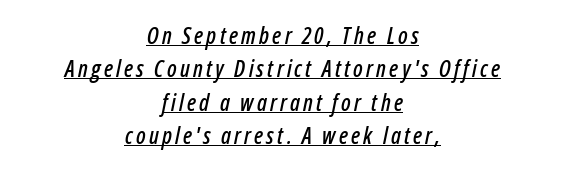
Q: Is the text italic (slanted)? A: Yes, it leans right by about 12 degrees.
Q: Is the text underlined? A: Yes.
Q: How is the paragraph aligned? A: Centered.
Q: Is the spacing between lines tight, normal or loose? A: Normal.
